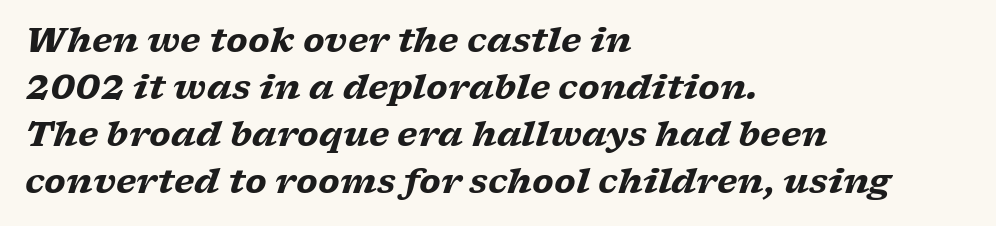
{"serif": "yes", "italic": "yes", "lean": "right", "slant_degrees": 17, "bold": "yes", "weight": "heavy", "width": "wide", "stroke_contrast": "low", "x_height": "medium", "monospaced": "no", "underline": "no", "align": "left", "line_spacing": "normal", "line_spacing_ratio": 1.38, "letter_spacing": "normal", "letter_spacing_em": 0.0, "glyph_px": 34}
